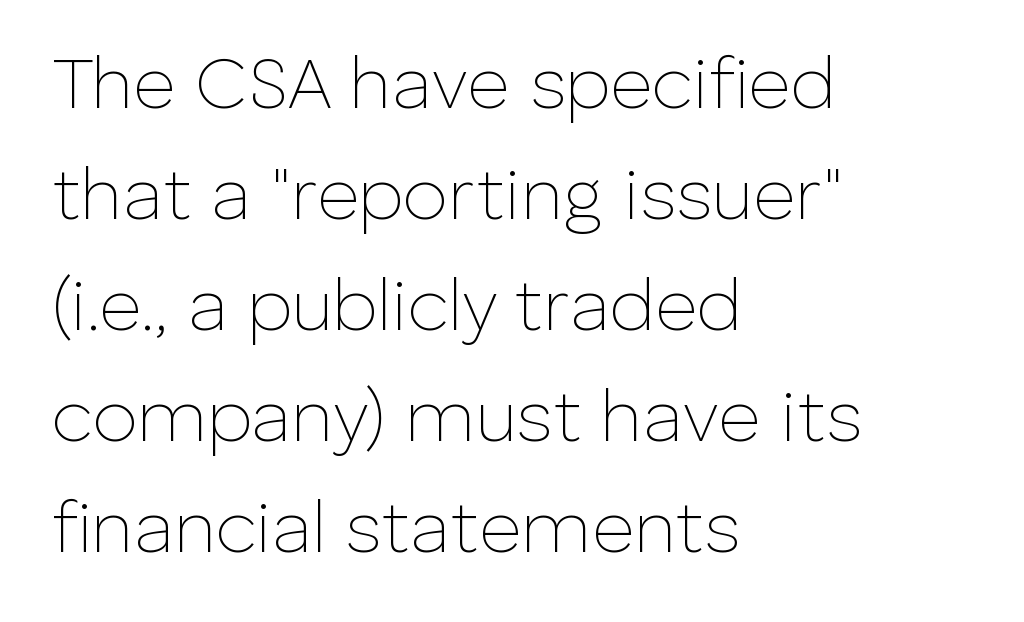
If you measured baseline to baseline, you'd find a middling distance. Letters have the restrained weight of plain body copy at most. Descenders hang freely into open space. Does the lettering tilt? It doesn't — this is upright. Between one letter and the next there's only the usual sliver of space.
